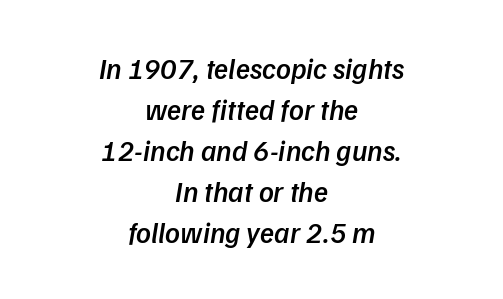
The image shows 29 px semibold sans-serif type; set centered, normal line spacing (1.41x), normal letter spacing, not underlined; low stroke contrast and a medium x-height.
